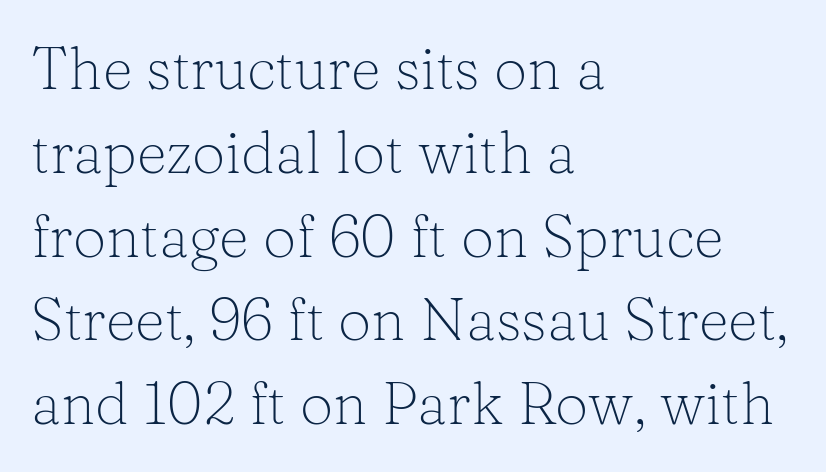
{"serif": "yes", "italic": "no", "bold": "no", "weight": "light", "width": "normal", "stroke_contrast": "low", "x_height": "medium", "monospaced": "no", "underline": "no", "align": "left", "line_spacing": "normal", "line_spacing_ratio": 1.42, "letter_spacing": "normal", "letter_spacing_em": 0.0, "glyph_px": 59}
